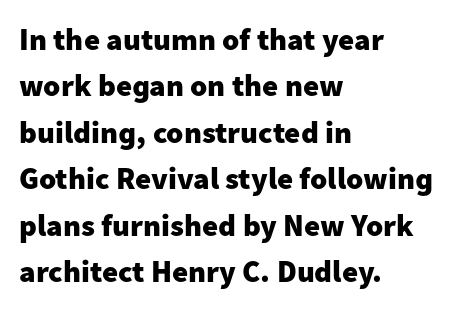
The image shows 31 px heavy sans-serif type, upright; set left-aligned, normal line spacing (1.5x), normal letter spacing, not underlined; low stroke contrast and a medium x-height.
